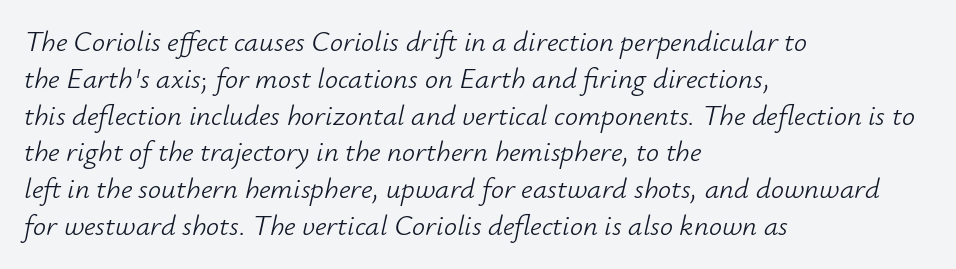
{"italic": "yes", "lean": "right", "slant_degrees": 12, "bold": "no", "weight": "light", "width": "normal", "stroke_contrast": "low", "x_height": "small", "monospaced": "no", "underline": "no", "align": "left", "line_spacing": "normal", "line_spacing_ratio": 1.27, "letter_spacing": "normal", "letter_spacing_em": 0.0, "glyph_px": 29}
